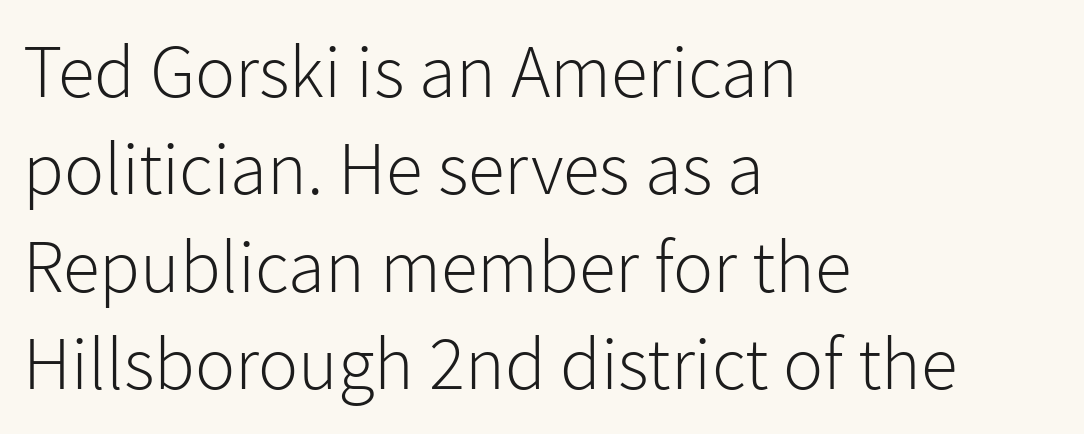
The image shows 75 px light sans-serif type, upright; set left-aligned, normal line spacing (1.3x), normal letter spacing, not underlined; low stroke contrast and a medium x-height.
